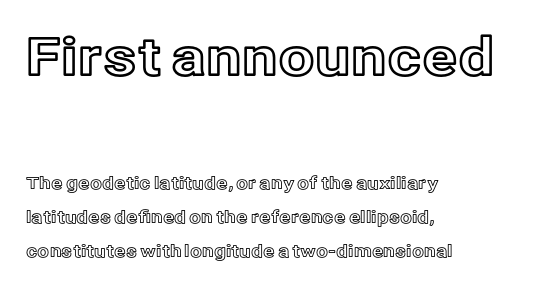
The image shows 52 px text type, upright; set left-aligned, loose line spacing (2.02x), normal letter spacing, not underlined; the first (top) block is 3.06x larger; a medium x-height.
